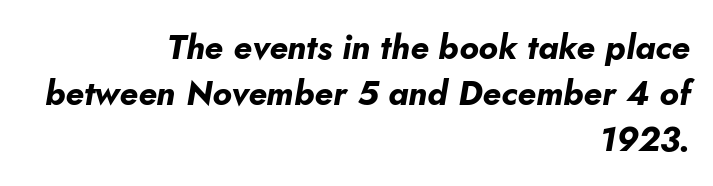
{"italic": "yes", "lean": "right", "slant_degrees": 10, "bold": "yes", "weight": "bold", "width": "normal", "stroke_contrast": "low", "x_height": "small", "monospaced": "no", "underline": "no", "align": "right", "line_spacing": "normal", "line_spacing_ratio": 1.35, "letter_spacing": "normal", "letter_spacing_em": 0.0, "glyph_px": 34}
